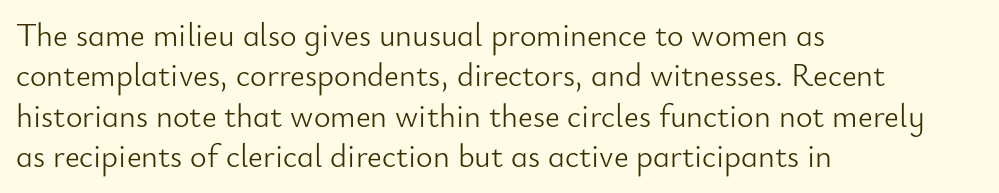
Think of a printed novel: that variable character pitch is what you see here. Is this a sans? Yes — the strokes have no serifs. Here the glyphs are tracked normally, forming tight word shapes. A quiet, ordinary-to-light weight characterises the typeface. The paragraph has a hard left edge and a soft right edge.
